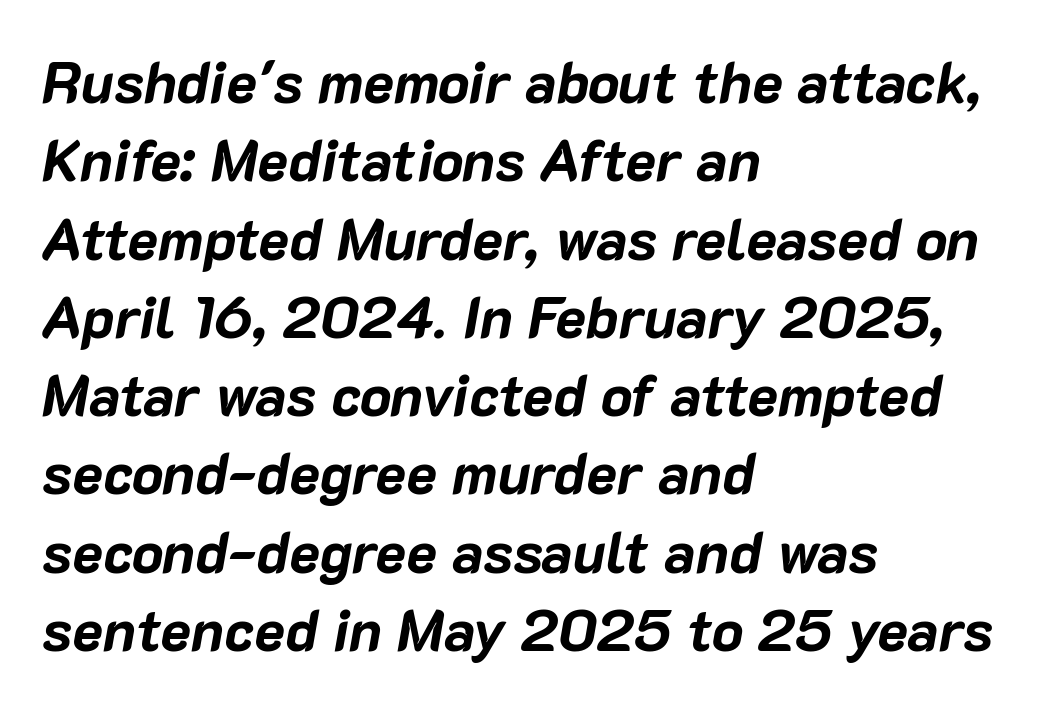
Q: Is the text bold? A: Yes.
Q: Is the text italic (slanted)? A: Yes, it leans right by about 10 degrees.
Q: Is the text underlined? A: No.
Q: How is the paragraph aligned? A: Left-aligned.
Q: Is the spacing between letters normal or unusually wide? A: Normal.
Q: Is the spacing between lines tight, normal or loose? A: Normal.
Q: Width (condensed, normal, or wide)? A: Normal.
Q: Stroke contrast? A: Low.
Q: x-height? A: Medium.
Q: Monospaced? A: No.
